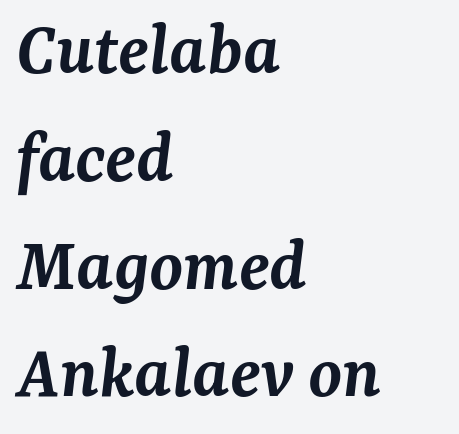
{"serif": "yes", "italic": "yes", "lean": "right", "slant_degrees": 7, "bold": "semi", "weight": "semibold", "width": "normal", "stroke_contrast": "medium", "x_height": "medium", "monospaced": "no", "underline": "no", "align": "left", "line_spacing": "normal", "line_spacing_ratio": 1.4, "letter_spacing": "normal", "letter_spacing_em": 0.0, "glyph_px": 77}
